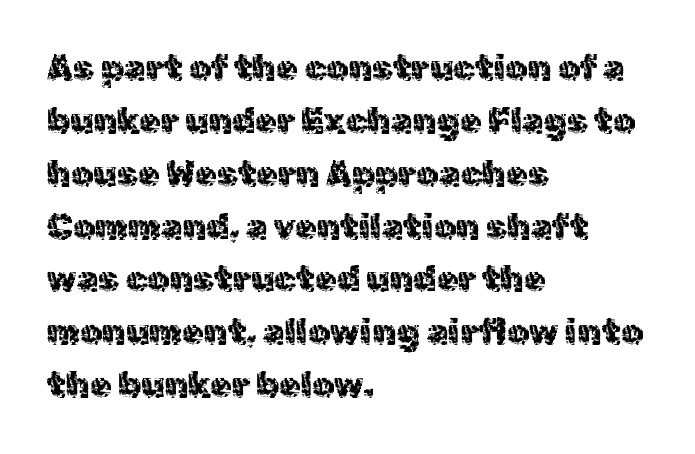
Q: Is the text bold? A: No.
Q: Is the text italic (slanted)? A: No, it is upright.
Q: Is the typeface a serif or a sans-serif typeface? A: Sans-serif.
Q: Is the text underlined? A: No.
Q: How is the paragraph aligned? A: Left-aligned.
Q: Is the spacing between letters normal or unusually wide? A: Normal.
Q: Is the spacing between lines tight, normal or loose? A: Normal.
Q: Width (condensed, normal, or wide)? A: Normal.
Q: x-height? A: Medium.
Q: Monospaced? A: No.
